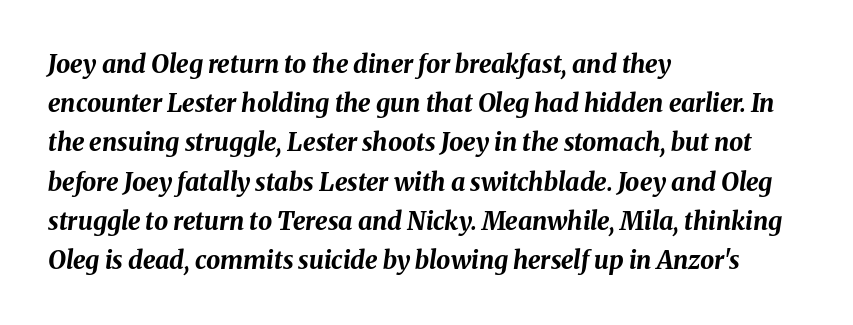
{"italic": "yes", "lean": "right", "slant_degrees": 8, "bold": "yes", "underline": "no", "align": "left", "line_spacing": "normal", "line_spacing_ratio": 1.57, "letter_spacing": "normal", "letter_spacing_em": 0.0, "glyph_px": 25}
